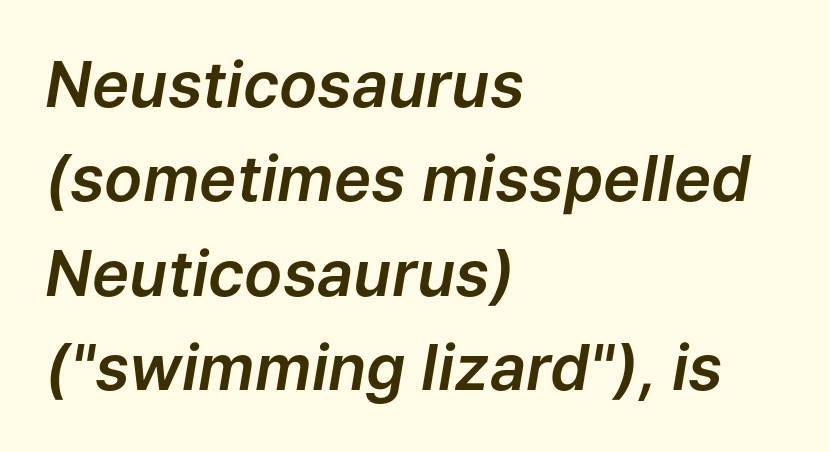
{"italic": "yes", "lean": "right", "slant_degrees": 9, "width": "normal", "stroke_contrast": "low", "x_height": "medium", "monospaced": "no", "underline": "no", "align": "left", "line_spacing": "normal", "line_spacing_ratio": 1.5, "letter_spacing": "normal", "letter_spacing_em": 0.0, "glyph_px": 63}
